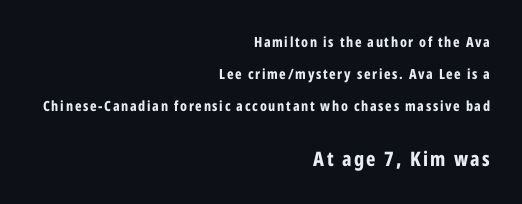
What's the leading like? Stretched, with rows far apart. Every stem runs plumb, perpendicular to the baseline. These lines stack with their right ends in a neat column. Look at the glyph heights: the lower group is clearly the bigger setting. No word sits above an underline. The rendering uses a bold face; every stroke is thick and dark.
